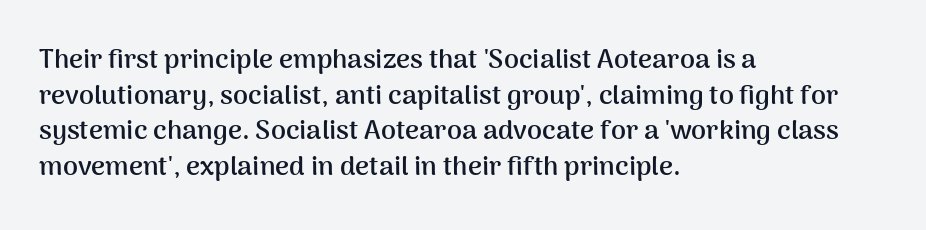
{"italic": "no", "bold": "yes", "underline": "no", "align": "left", "line_spacing": "normal", "line_spacing_ratio": 1.32, "letter_spacing": "normal", "letter_spacing_em": 0.0, "glyph_px": 27}
